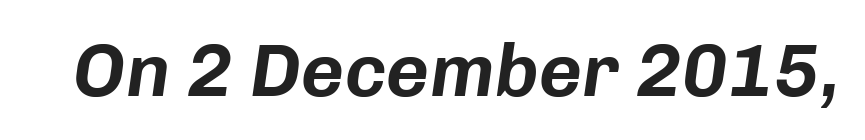
Q: Is the text italic (slanted)? A: Yes, it leans right by about 8 degrees.
Q: Is the text underlined? A: No.
Q: Is the spacing between letters normal or unusually wide? A: Normal.
Q: Width (condensed, normal, or wide)? A: Normal.
Q: Stroke contrast? A: Low.
Q: x-height? A: Medium.
Q: Monospaced? A: No.
